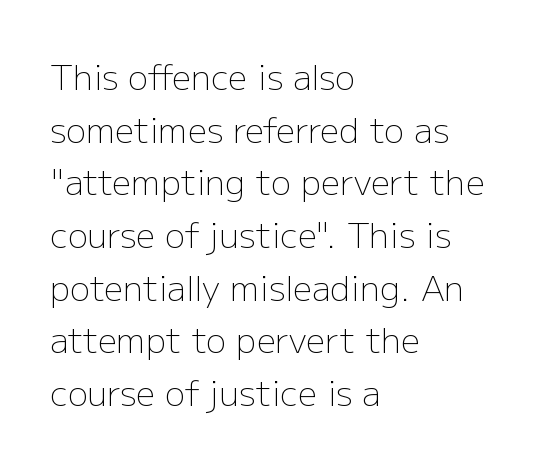
Posture: vertical. Vertical spacing — default. Unbolded letterforms with no extra heft. The paragraph has a hard left edge and a soft right edge. Is this a sans? Yes — the strokes have no serifs. Descenders are the only things crossing below the line.
